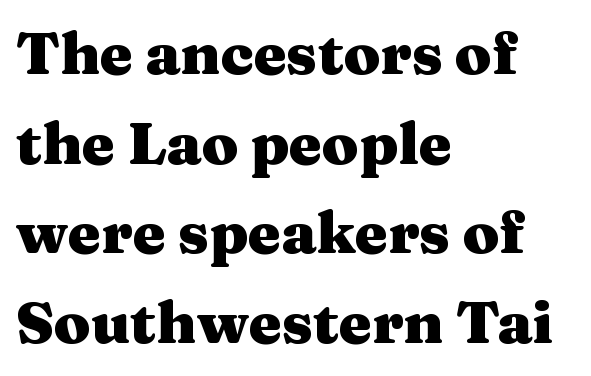
{"serif": "yes", "italic": "no", "bold": "yes", "weight": "heavy", "width": "wide", "stroke_contrast": "medium", "x_height": "medium", "monospaced": "no", "underline": "no", "align": "left", "line_spacing": "normal", "line_spacing_ratio": 1.52, "letter_spacing": "normal", "letter_spacing_em": 0.0, "glyph_px": 59}
